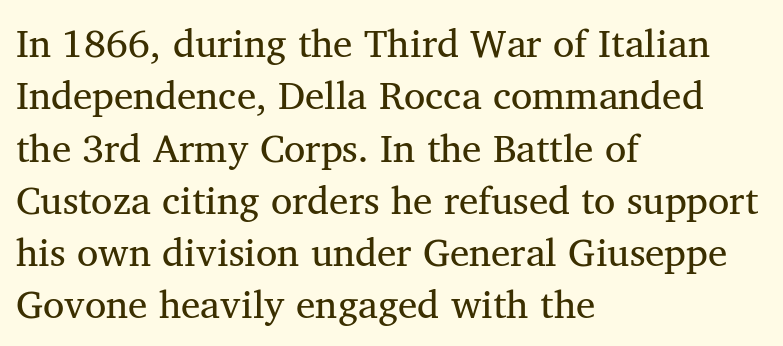
Q: Is the text bold? A: No.
Q: Is the text italic (slanted)? A: No, it is upright.
Q: Is the typeface a serif or a sans-serif typeface? A: Serif.
Q: Is the text underlined? A: No.
Q: How is the paragraph aligned? A: Left-aligned.
Q: Is the spacing between letters normal or unusually wide? A: Normal.
Q: Is the spacing between lines tight, normal or loose? A: Normal.
Q: Width (condensed, normal, or wide)? A: Normal.
Q: Stroke contrast? A: Medium.
Q: x-height? A: Medium.
Q: Monospaced? A: No.
